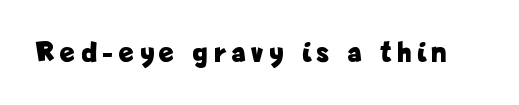
Q: Is the text bold? A: Yes.
Q: Is the text italic (slanted)? A: No, it is upright.
Q: Is the typeface a serif or a sans-serif typeface? A: Sans-serif.
Q: Is the text underlined? A: No.
Q: Is the spacing between letters normal or unusually wide? A: Unusually wide.
Q: Width (condensed, normal, or wide)? A: Condensed.
Q: Stroke contrast? A: Low.
Q: x-height? A: Medium.
Q: Monospaced? A: No.
